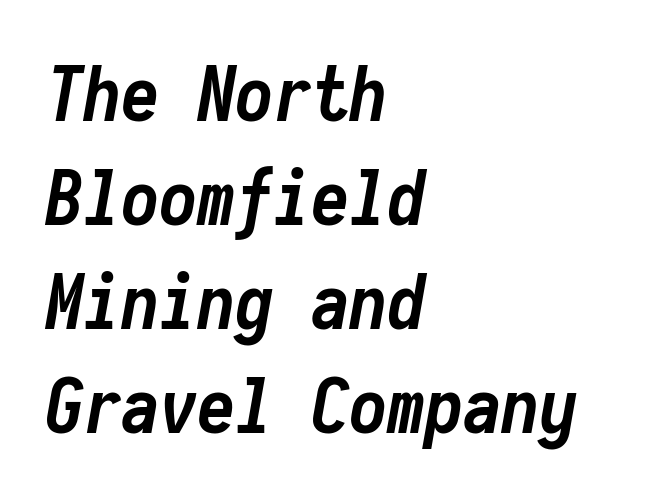
{"italic": "yes", "lean": "right", "slant_degrees": 10, "bold": "yes", "weight": "semibold", "width": "condensed", "stroke_contrast": "low", "x_height": "medium", "monospaced": "yes", "underline": "no", "align": "left", "line_spacing": "normal", "line_spacing_ratio": 1.37, "letter_spacing": "normal", "letter_spacing_em": 0.0, "glyph_px": 76}
